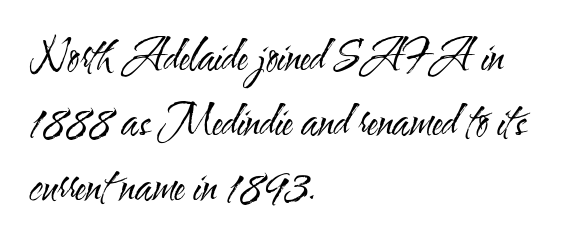
Q: Is the text bold? A: No.
Q: Is the text italic (slanted)? A: Yes.
Q: Is the typeface a serif or a sans-serif typeface? A: Sans-serif.
Q: Is the text underlined? A: No.
Q: How is the paragraph aligned? A: Left-aligned.
Q: Is the spacing between letters normal or unusually wide? A: Normal.
Q: Is the spacing between lines tight, normal or loose? A: Normal.
Q: Width (condensed, normal, or wide)? A: Condensed.
Q: Stroke contrast? A: Medium.
Q: x-height? A: Small.
Q: Monospaced? A: No.
